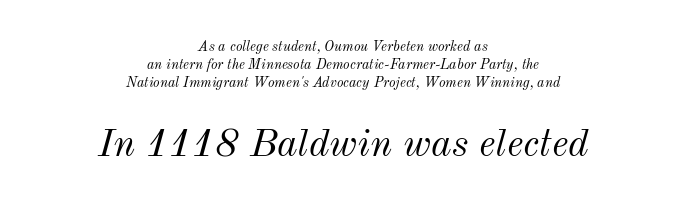
Q: Is the text bold? A: No.
Q: Is the text italic (slanted)? A: Yes, it leans right by about 12 degrees.
Q: Is the text underlined? A: No.
Q: How is the paragraph aligned? A: Centered.
Q: Is the spacing between letters normal or unusually wide? A: Normal.
Q: Is the spacing between lines tight, normal or loose? A: Normal.
Q: Which block of text is set in a larger size, the first (top) or the second (bottom)? A: The second (bottom) one.
Q: Width (condensed, normal, or wide)? A: Normal.
Q: Stroke contrast? A: Medium.
Q: x-height? A: Small.
Q: Monospaced? A: No.
